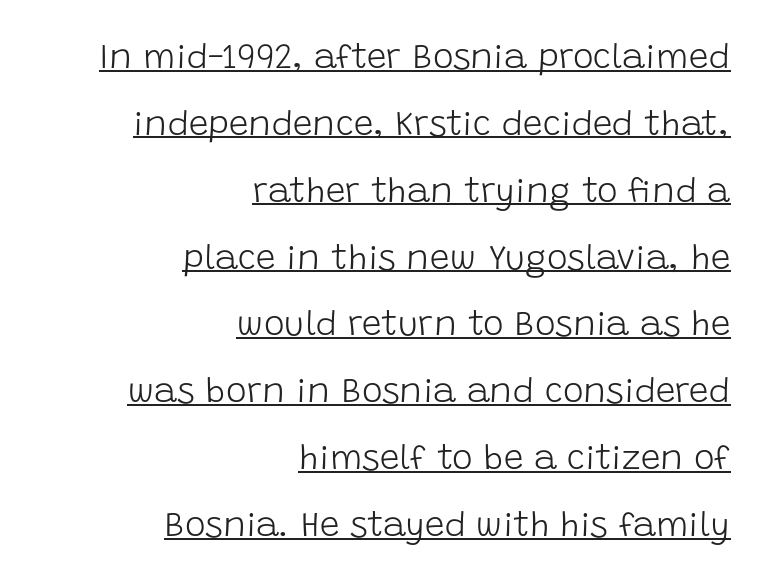
{"serif": "no", "italic": "no", "bold": "no", "weight": "light", "width": "normal", "stroke_contrast": "low", "x_height": "large", "monospaced": "no", "underline": "yes", "align": "right", "line_spacing": "loose", "line_spacing_ratio": 1.91, "letter_spacing": "normal", "letter_spacing_em": 0.0, "glyph_px": 35}
